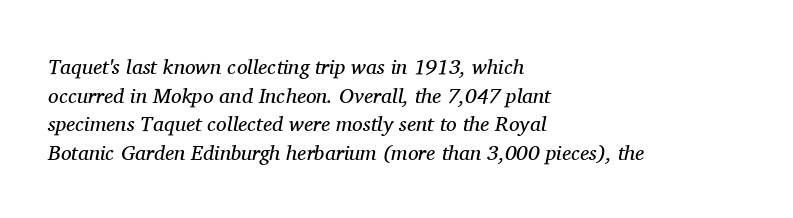
Horizontal alignment here is leftward, the default for most running prose. The letterforms sit at book weight or below. Bare-footed words on every line. One glance says typical: line gaps are just what's usual. The letterforms sit shoulder to shoulder at normal distance.
